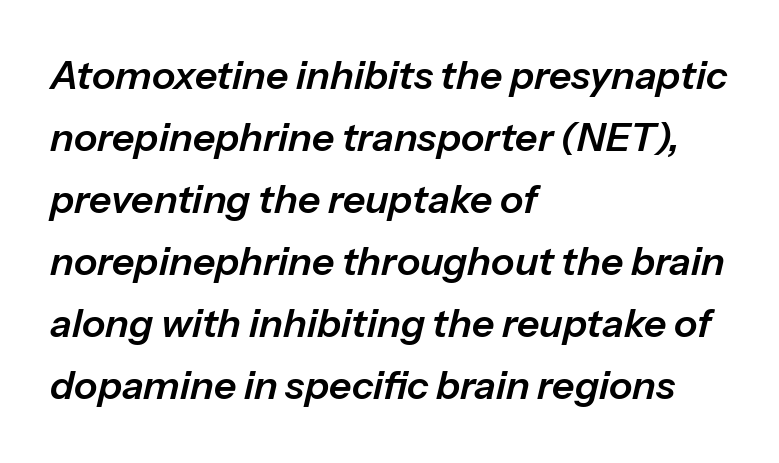
These lines are rendered in a variable-pitch font. The space between consecutive lines is moderate. Teacher's note: observe the even left margin — that is flush-left alignment. Lines of text with bare space underneath.
